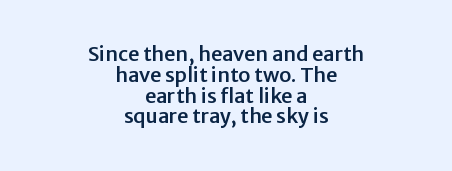
The image shows 20 px text type, upright; set centered, tight line spacing (1.04x), normal letter spacing, not underlined.
